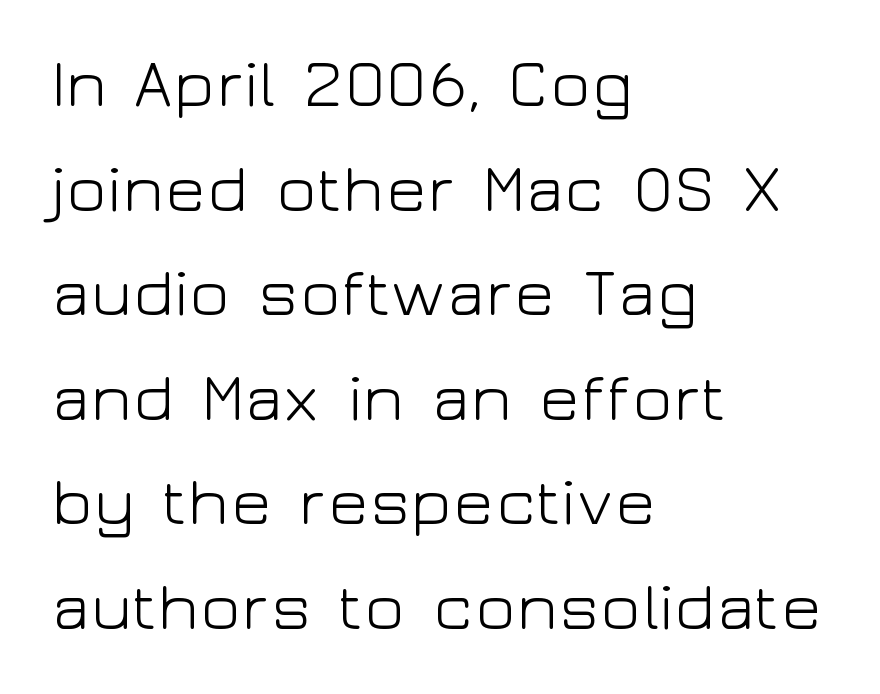
The image shows 67 px light, wide sans-serif type, upright; set left-aligned, normal line spacing (1.56x), normal letter spacing, not underlined; low stroke contrast and a medium x-height.
